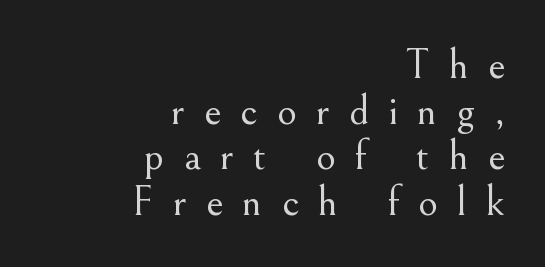
The image shows 43 px light serif type, upright; set right-aligned, tight line spacing (1.06x), unusually wide letter spacing (+0.45 em), not underlined; medium stroke contrast and a small x-height.
